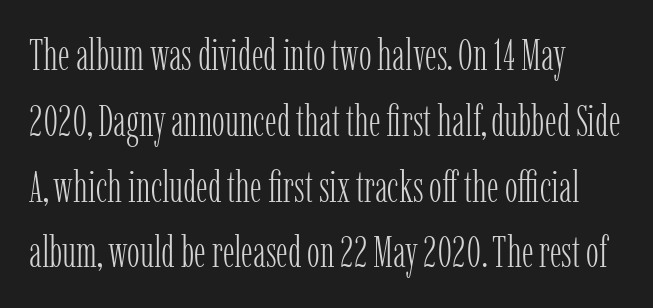
The image shows 43 px light, condensed serif type, upright; set normal line spacing (1.53x), normal letter spacing, not underlined; low stroke contrast and a medium x-height.
